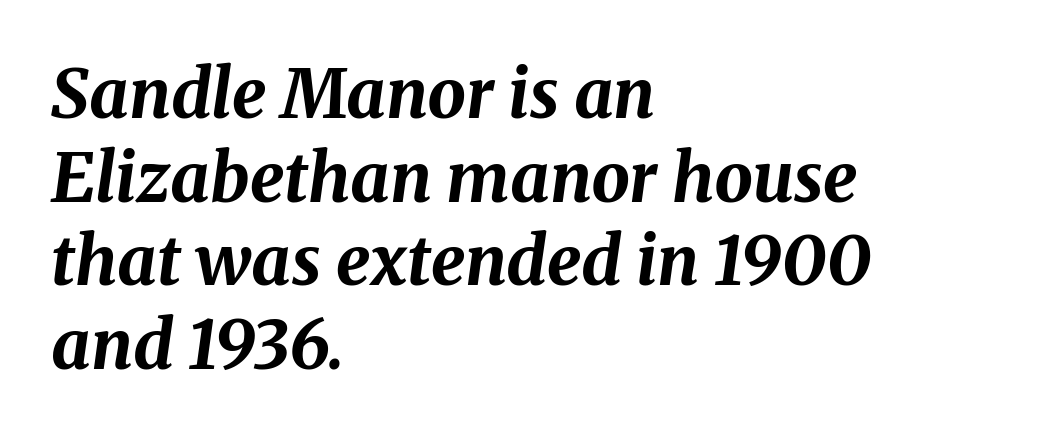
Q: Is the text bold? A: Yes.
Q: Is the text italic (slanted)? A: Yes, it leans right by about 8 degrees.
Q: Is the text underlined? A: No.
Q: How is the paragraph aligned? A: Left-aligned.
Q: Is the spacing between letters normal or unusually wide? A: Normal.
Q: Width (condensed, normal, or wide)? A: Normal.
Q: Stroke contrast? A: Medium.
Q: x-height? A: Medium.
Q: Monospaced? A: No.
